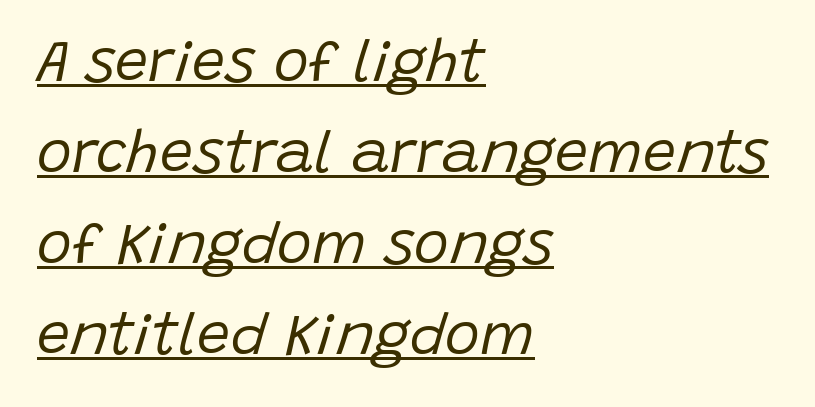
The image shows 59 px regular-weight type, italic (leaning right); set left-aligned, normal line spacing (1.54x), normal letter spacing, underlined; low stroke contrast and a large x-height.
